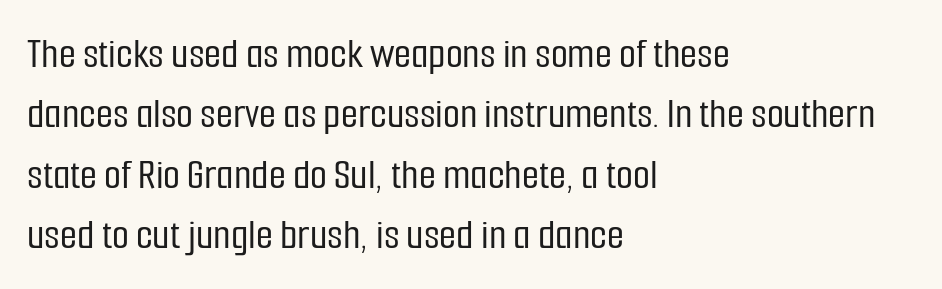
The image shows 44 px condensed sans-serif type, upright; set left-aligned, normal line spacing (1.37x), normal letter spacing, not underlined; low stroke contrast and a medium x-height.
